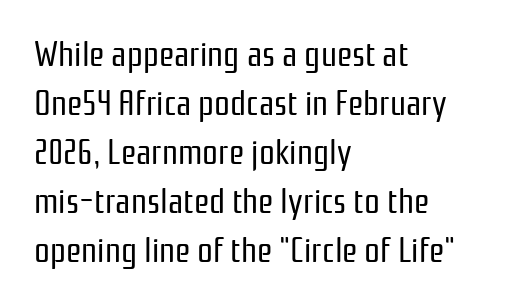
Q: Is the text bold? A: No.
Q: Is the text italic (slanted)? A: No, it is upright.
Q: Is the typeface a serif or a sans-serif typeface? A: Sans-serif.
Q: Is the text underlined? A: No.
Q: How is the paragraph aligned? A: Left-aligned.
Q: Is the spacing between letters normal or unusually wide? A: Normal.
Q: Is the spacing between lines tight, normal or loose? A: Normal.
Q: Width (condensed, normal, or wide)? A: Condensed.
Q: Stroke contrast? A: Low.
Q: x-height? A: Medium.
Q: Monospaced? A: No.
